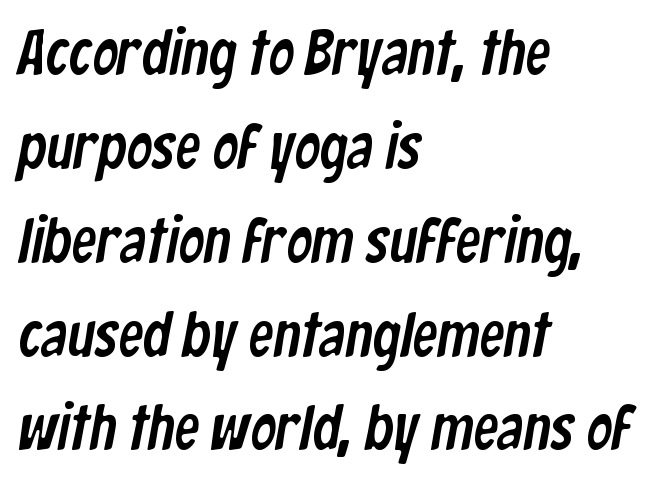
Here the designer chose a conventional face with non-uniform glyph widths. Serifs: no, the terminals of the letterforms are clean. This rendering uses left alignment, leaving the right contour irregular. The line-height multiplier appears to be the usual default.
